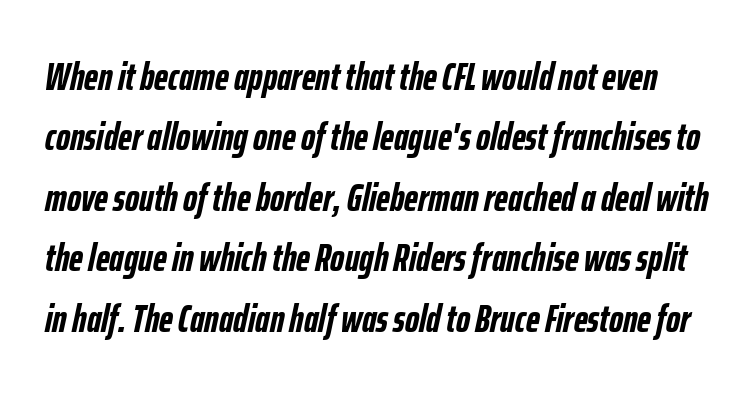
A typesetter would call this leading conventional body-copy spacing. Here the designer chose a conventional face with non-uniform glyph widths. The gap between lines stays unmarked. Does extra space separate the letters? No, they use regular spacing.
